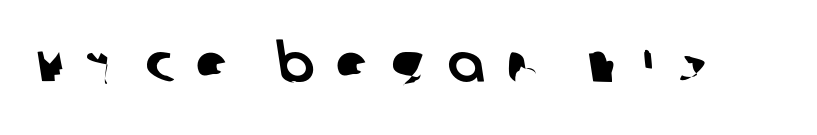
The image shows 54 px sans-serif type; set unusually wide letter spacing (+0.4 em), not underlined; low stroke contrast and a large x-height.
